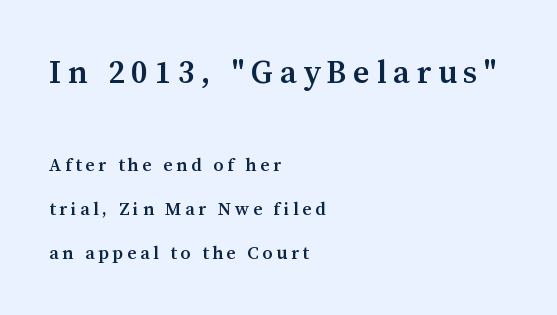
The image shows 32 px semibold serif type, upright; set left-aligned, loose line spacing (2.43x), unusually wide letter spacing (+0.21 em), not underlined; the first (top) block is 1.78x larger; medium stroke contrast and a medium x-height.
